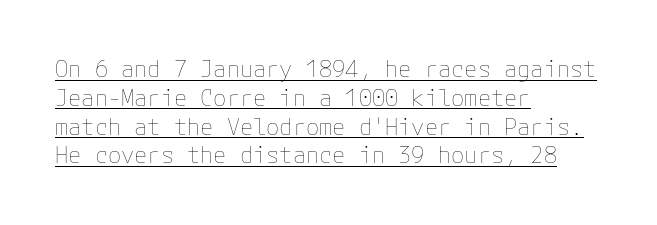
The horizontal fit of the characters is conventional and even. Heft: none added — not bold. Does a line run under the words? Yes, clearly. Honestly, the row spacing looks completely unremarkable. These lines were composed using upright roman letters. Horizontally, the lines are justified to the leading edge only.
